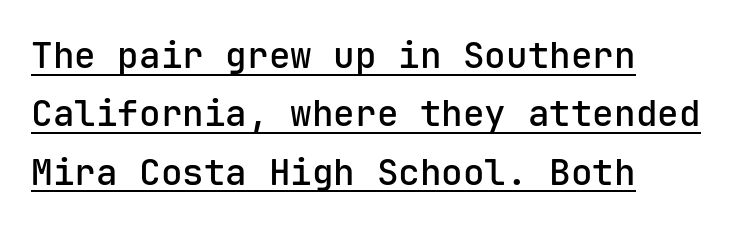
The image shows 36 px semibold sans-serif type, upright, monospaced; set left-aligned, normal line spacing (1.62x), normal letter spacing, underlined; low stroke contrast and a medium x-height.
